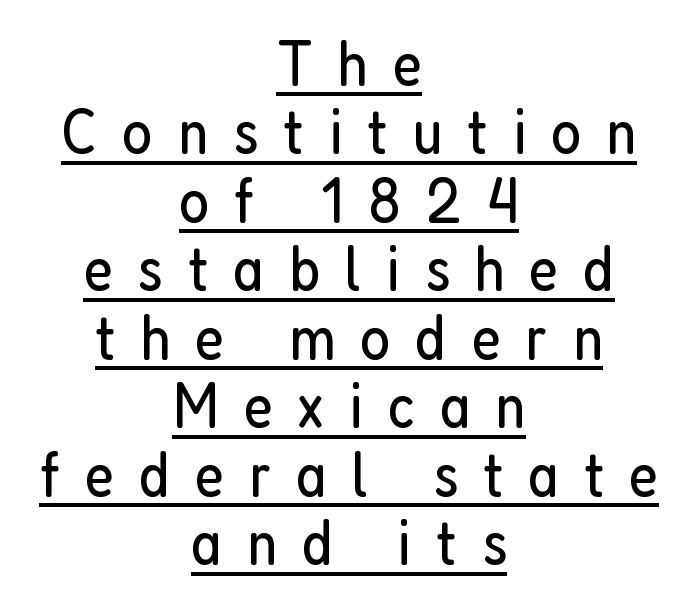
Q: Is the text bold? A: No.
Q: Is the text italic (slanted)? A: No, it is upright.
Q: Is the typeface a serif or a sans-serif typeface? A: Sans-serif.
Q: Is the text underlined? A: Yes.
Q: How is the paragraph aligned? A: Centered.
Q: Is the spacing between letters normal or unusually wide? A: Unusually wide.
Q: Is the spacing between lines tight, normal or loose? A: Tight.
Q: Width (condensed, normal, or wide)? A: Condensed.
Q: Stroke contrast? A: Low.
Q: x-height? A: Medium.
Q: Monospaced? A: No.
